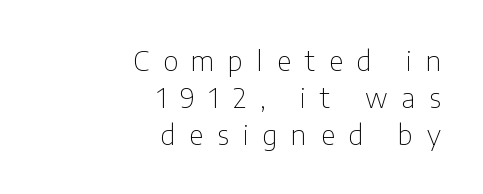
{"serif": "no", "italic": "no", "bold": "no", "weight": "thin", "width": "condensed", "stroke_contrast": "low", "x_height": "medium", "monospaced": "no", "underline": "no", "align": "right", "line_spacing": "normal", "line_spacing_ratio": 1.32, "letter_spacing": "wide", "letter_spacing_em": 0.5, "glyph_px": 28}
